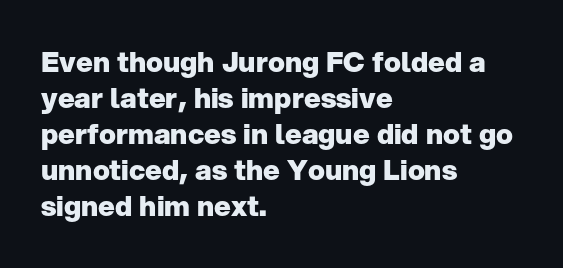
The image shows 28 px heavy sans-serif type, upright; set left-aligned, normal line spacing (1.29x), normal letter spacing, not underlined; low stroke contrast and a medium x-height.
